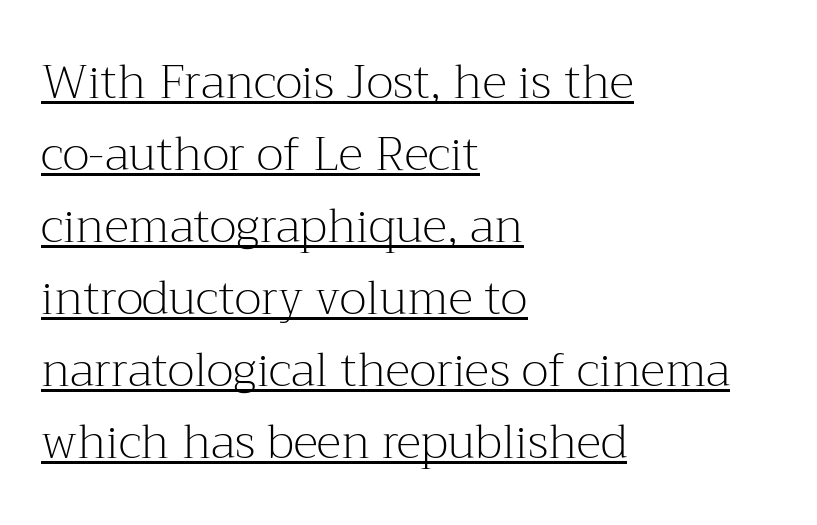
{"serif": "yes", "italic": "no", "bold": "no", "weight": "light", "width": "normal", "stroke_contrast": "medium", "x_height": "medium", "monospaced": "no", "underline": "yes", "align": "left", "line_spacing": "normal", "line_spacing_ratio": 1.53, "letter_spacing": "normal", "letter_spacing_em": 0.0, "glyph_px": 47}
